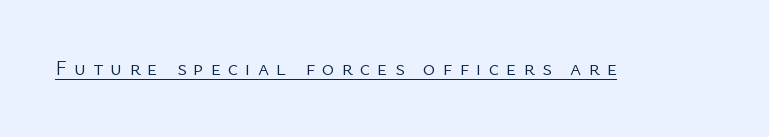
The image shows 21 px text type, upright; set unusually wide letter spacing (+0.34 em), underlined.
